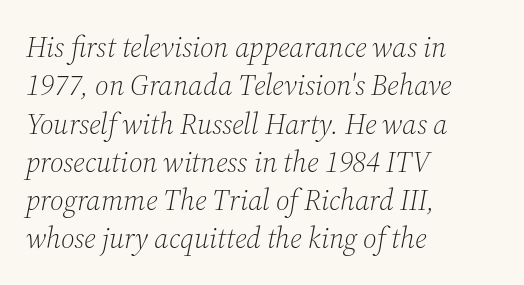
The image shows 29 px light serif type, italic (leaning right); set left-aligned, normal line spacing (1.32x), normal letter spacing, not underlined; medium stroke contrast and a medium x-height.
